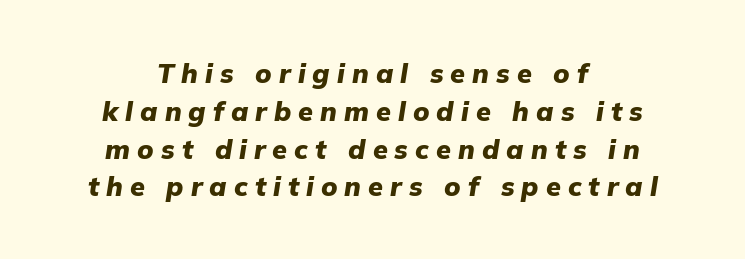
Q: Is the text bold? A: Yes.
Q: Is the text italic (slanted)? A: Yes, it leans right by about 9 degrees.
Q: Is the text underlined? A: No.
Q: How is the paragraph aligned? A: Centered.
Q: Is the spacing between letters normal or unusually wide? A: Unusually wide.
Q: Is the spacing between lines tight, normal or loose? A: Normal.
